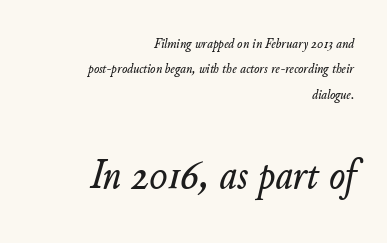
The space beneath each line is pristine and unruled. Is the letter spacing exaggerated? No — it looks like the ordinary default. This is oblique type, the kind used for emphasis or titles. The lower block of text is set noticeably larger than the block above it. Every row of glyphs terminates at an identical x-position on the right.
